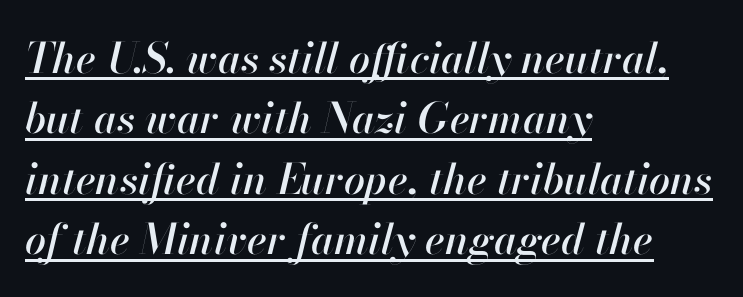
Each letter keeps its own natural width here, so spacing adapts to shape. Somebody hit Ctrl+U on this one — the words are underlined. Compared with a centered layout, this one pins lines to the left instead. Students, note that the glyphs here touch the page at normal intervals. The rendering applies a slant to the glyphs. Rows of type keep a routine distance in the vertical direction.
